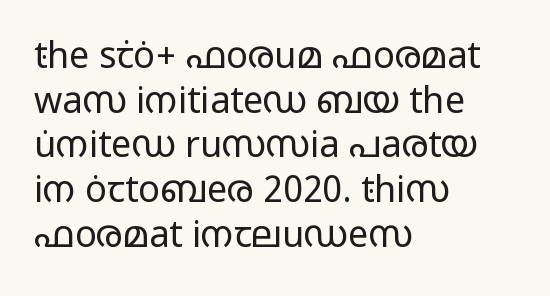
The image shows 36 px regular-weight, wide sans-serif type, upright; set left-aligned, line spacing 1.24x, normal letter spacing, not underlined; low stroke contrast and a medium x-height.
